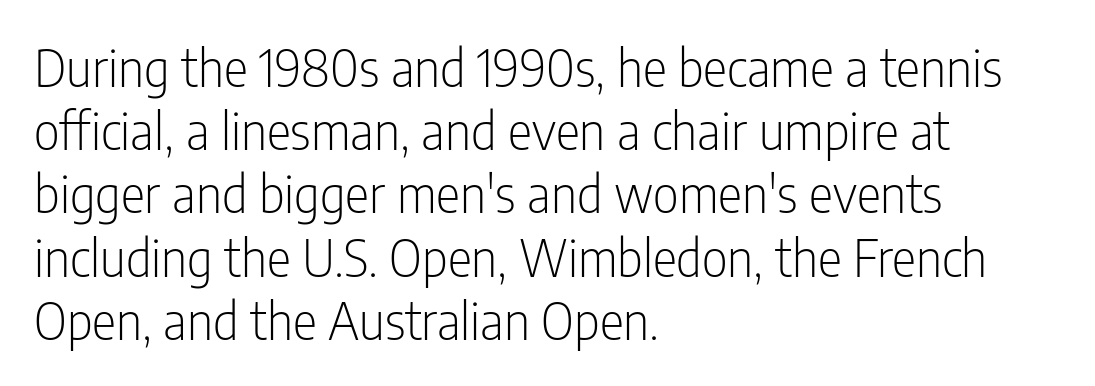
{"serif": "no", "italic": "no", "bold": "no", "weight": "light", "width": "condensed", "stroke_contrast": "low", "x_height": "medium", "monospaced": "no", "underline": "no", "align": "left", "line_spacing_ratio": 1.24, "letter_spacing": "normal", "letter_spacing_em": 0.0, "glyph_px": 51}
